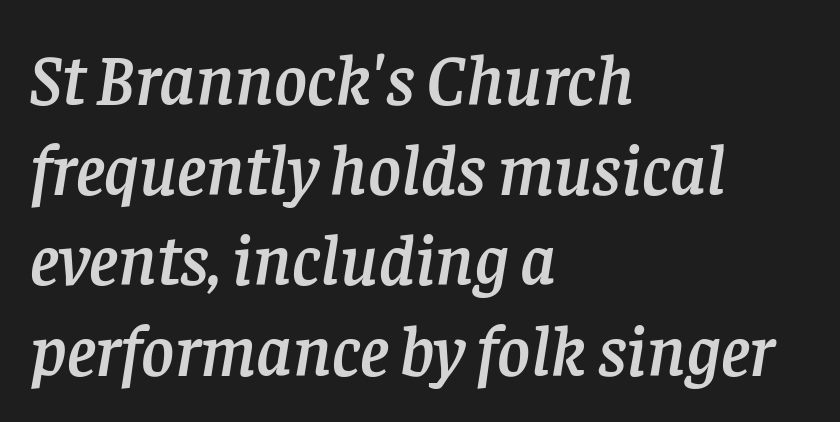
Proportional: the letters do not fall into vertical columns. The passage shown stacks its lines at a standard gap. The ragged edge is on the right, which tells us the setting is flush left. The type family on display is of the serif kind. Honestly, the letter spacing is just normal — you wouldn't notice it. Italic: yes, the glyphs are oblique.
